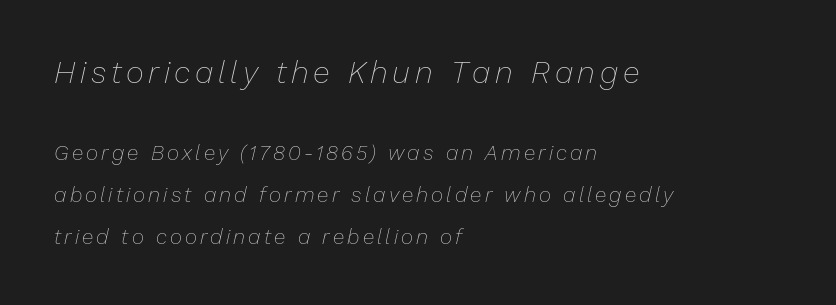
Q: Is the text bold? A: No.
Q: Is the text italic (slanted)? A: Yes, it leans right by about 13 degrees.
Q: Is the text underlined? A: No.
Q: How is the paragraph aligned? A: Left-aligned.
Q: Is the spacing between lines tight, normal or loose? A: Loose.
Q: Which block of text is set in a larger size, the first (top) or the second (bottom)? A: The first (top) one.
Q: Width (condensed, normal, or wide)? A: Normal.
Q: Stroke contrast? A: Low.
Q: x-height? A: Medium.
Q: Monospaced? A: No.
